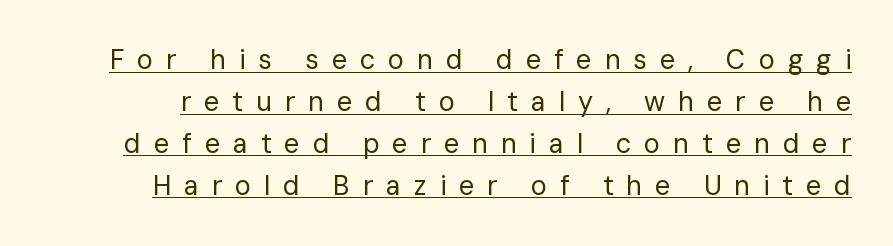
{"italic": "no", "bold": "no", "underline": "yes", "line_spacing": "normal", "line_spacing_ratio": 1.55, "letter_spacing": "wide", "letter_spacing_em": 0.48, "glyph_px": 27}
